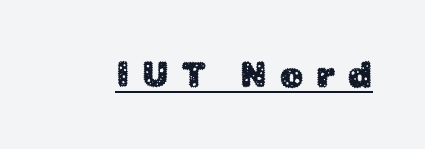
Q: Is the text italic (slanted)? A: No, it is upright.
Q: Is the typeface a serif or a sans-serif typeface? A: Sans-serif.
Q: Is the text underlined? A: Yes.
Q: Is the spacing between letters normal or unusually wide? A: Unusually wide.
Q: Width (condensed, normal, or wide)? A: Normal.
Q: Stroke contrast? A: Low.
Q: x-height? A: Medium.
Q: Monospaced? A: No.
